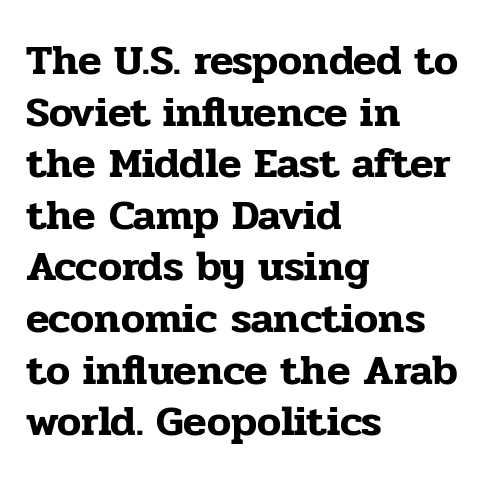
Q: Is the text italic (slanted)? A: No, it is upright.
Q: Is the typeface a serif or a sans-serif typeface? A: Serif.
Q: Is the text underlined? A: No.
Q: How is the paragraph aligned? A: Left-aligned.
Q: Is the spacing between letters normal or unusually wide? A: Normal.
Q: Width (condensed, normal, or wide)? A: Normal.
Q: Stroke contrast? A: Low.
Q: x-height? A: Medium.
Q: Monospaced? A: No.
